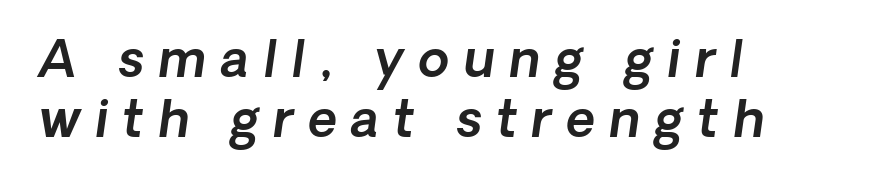
The letters are spread apart with noticeably loose tracking. The passage shown is typed in a proportional face where columns would drift. Serif or sans? Sans — the stroke terminals are bare. Descenders hang freely into open space.
